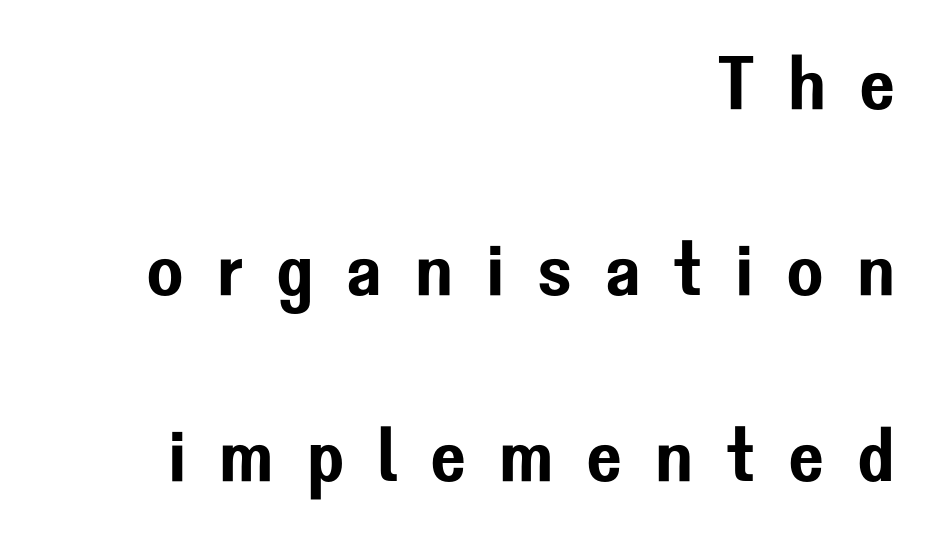
{"serif": "no", "italic": "no", "width": "normal", "stroke_contrast": "low", "x_height": "medium", "monospaced": "no", "underline": "no", "align": "right", "line_spacing": "loose", "line_spacing_ratio": 2.45, "letter_spacing": "wide", "letter_spacing_em": 0.43, "glyph_px": 76}
